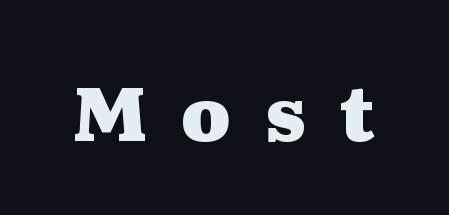
Q: Is the text bold? A: Yes.
Q: Is the text italic (slanted)? A: No, it is upright.
Q: Is the typeface a serif or a sans-serif typeface? A: Serif.
Q: Is the text underlined? A: No.
Q: Is the spacing between letters normal or unusually wide? A: Unusually wide.
Q: Width (condensed, normal, or wide)? A: Wide.
Q: Stroke contrast? A: Medium.
Q: x-height? A: Medium.
Q: Monospaced? A: No.
